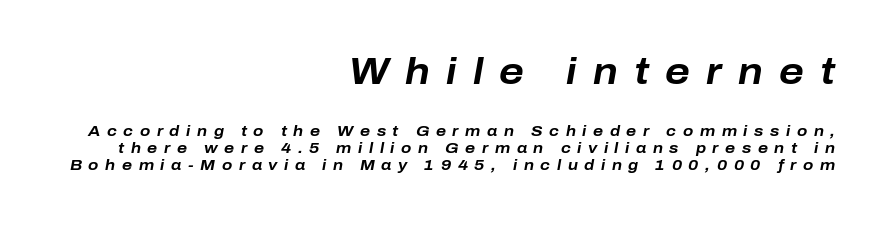
The image shows 37 px bold type, italic (leaning right); set right-aligned, tight line spacing (1.12x), unusually wide letter spacing (+0.44 em), not underlined; the first (top) block is 2.47x larger; low stroke contrast and a medium x-height.
